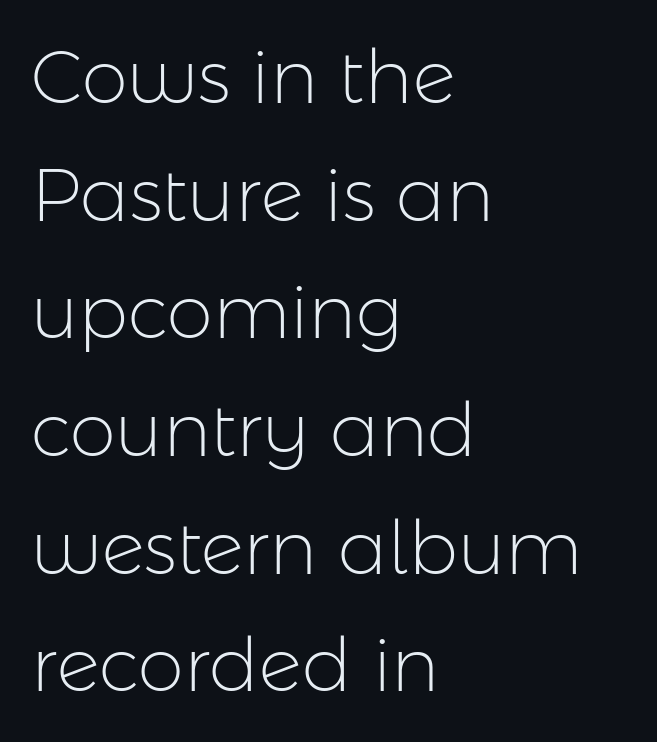
The image shows 74 px light sans-serif type, upright; set left-aligned, normal line spacing (1.59x), normal letter spacing, not underlined; low stroke contrast and a medium x-height.
